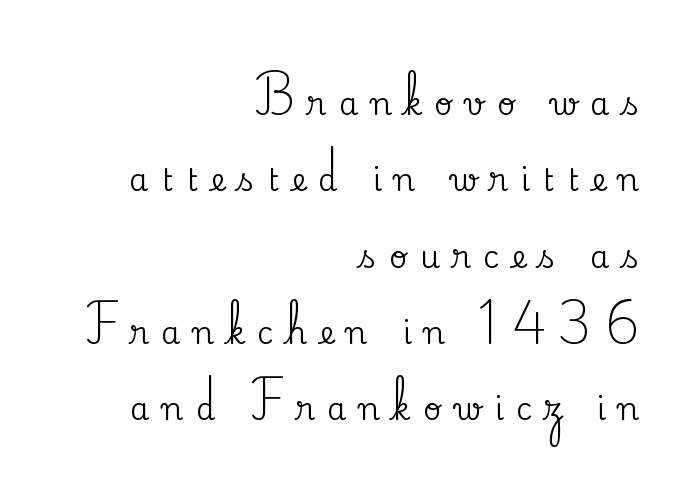
The image shows 31 px serif type, upright; set right-aligned, loose line spacing (2.46x), unusually wide letter spacing (+0.41 em), not underlined; medium stroke contrast and a small x-height.
